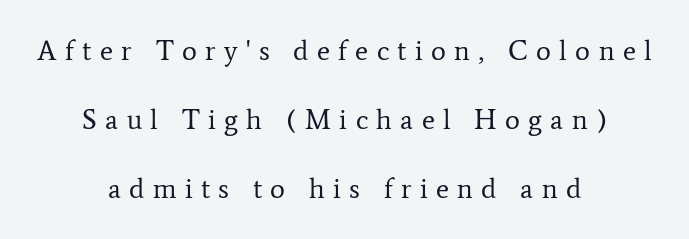
Q: Is the text bold? A: No.
Q: Is the text italic (slanted)? A: No, it is upright.
Q: Is the typeface a serif or a sans-serif typeface? A: Serif.
Q: Is the text underlined? A: No.
Q: How is the paragraph aligned? A: Centered.
Q: Is the spacing between letters normal or unusually wide? A: Unusually wide.
Q: Is the spacing between lines tight, normal or loose? A: Loose.
Q: Width (condensed, normal, or wide)? A: Normal.
Q: Stroke contrast? A: Low.
Q: x-height? A: Medium.
Q: Monospaced? A: No.
